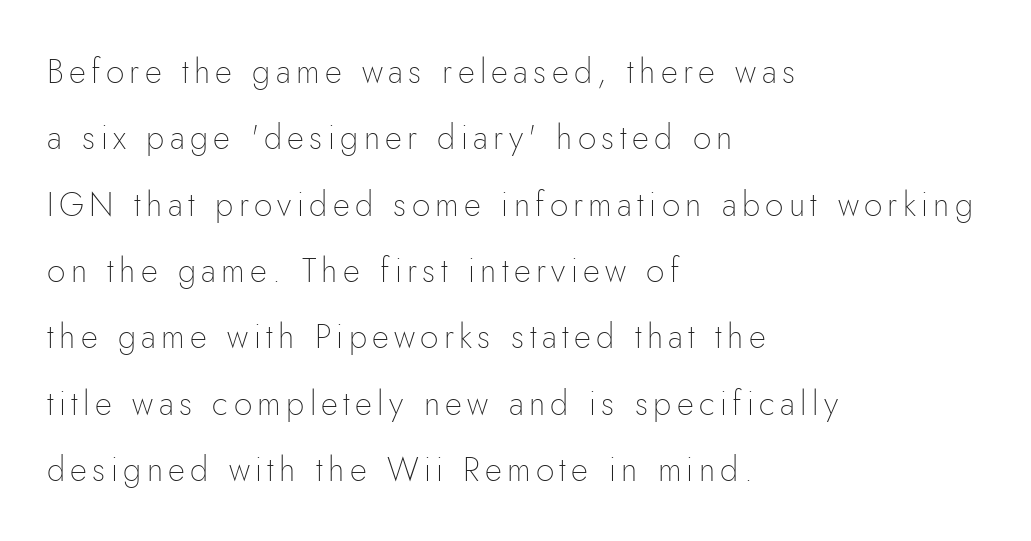
The image shows 33 px thin sans-serif type, upright; set left-aligned, loose line spacing (2.01x), not underlined; low stroke contrast and a small x-height.
